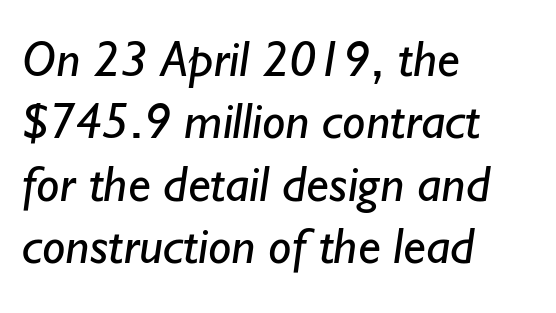
{"serif": "no", "bold": "no", "weight": "regular", "width": "normal", "stroke_contrast": "low", "x_height": "small", "monospaced": "no", "underline": "no", "align": "left", "line_spacing_ratio": 1.2, "letter_spacing": "normal", "letter_spacing_em": 0.0, "glyph_px": 52}
